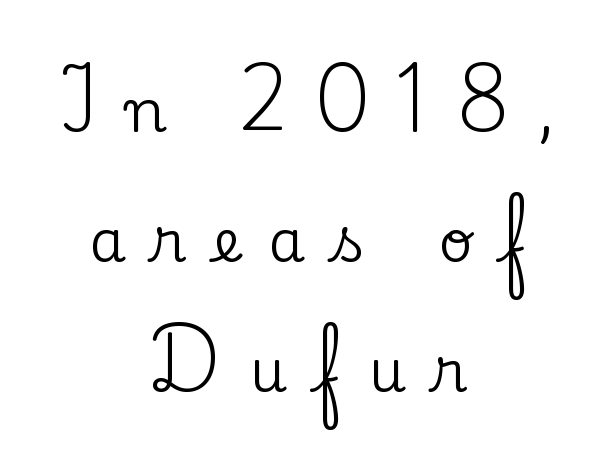
{"serif": "yes", "italic": "no", "width": "normal", "stroke_contrast": "low", "x_height": "small", "monospaced": "no", "underline": "no", "align": "center", "line_spacing": "loose", "line_spacing_ratio": 2.2, "letter_spacing": "wide", "letter_spacing_em": 0.47, "glyph_px": 59}
